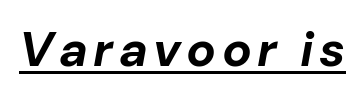
Q: Is the text bold? A: Yes.
Q: Is the text italic (slanted)? A: Yes, it leans right by about 10 degrees.
Q: Is the text underlined? A: Yes.
Q: Width (condensed, normal, or wide)? A: Normal.
Q: Stroke contrast? A: Low.
Q: x-height? A: Medium.
Q: Monospaced? A: No.
